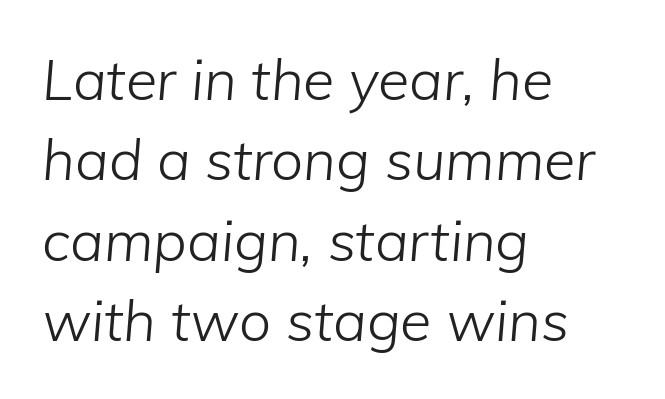
The image shows 57 px light type, italic (leaning right); set left-aligned, normal line spacing (1.41x), normal letter spacing, not underlined; low stroke contrast and a medium x-height.
